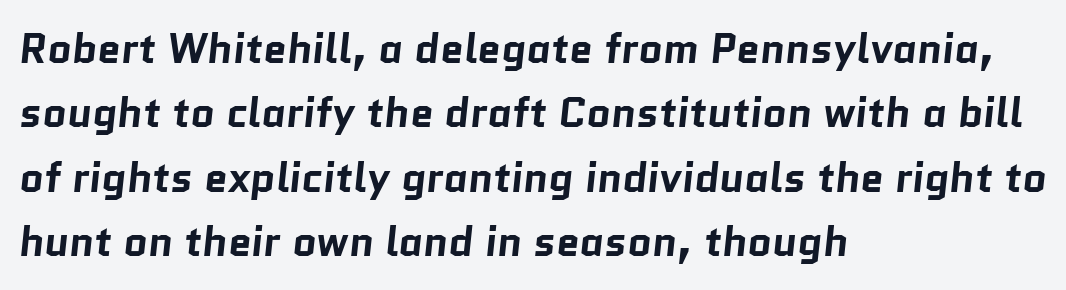
One glance says typical: line gaps are just what's usual. The passage is arranged the way most books set body copy — flush left. You could not count columns in this text — the font is proportionally spaced. Characters follow at the spacing the type designer built in.
